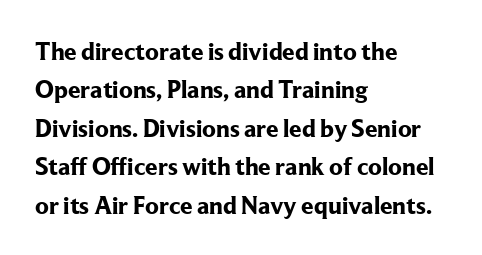
The image shows 25 px bold type, upright; set left-aligned, normal line spacing (1.54x), normal letter spacing, not underlined.
